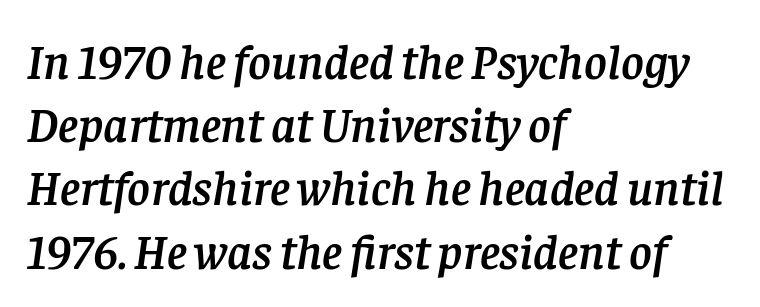
{"serif": "yes", "italic": "yes", "lean": "right", "slant_degrees": 8, "width": "normal", "stroke_contrast": "low", "x_height": "large", "monospaced": "no", "underline": "no", "align": "left", "line_spacing": "normal", "line_spacing_ratio": 1.29, "letter_spacing": "normal", "letter_spacing_em": 0.0, "glyph_px": 49}
